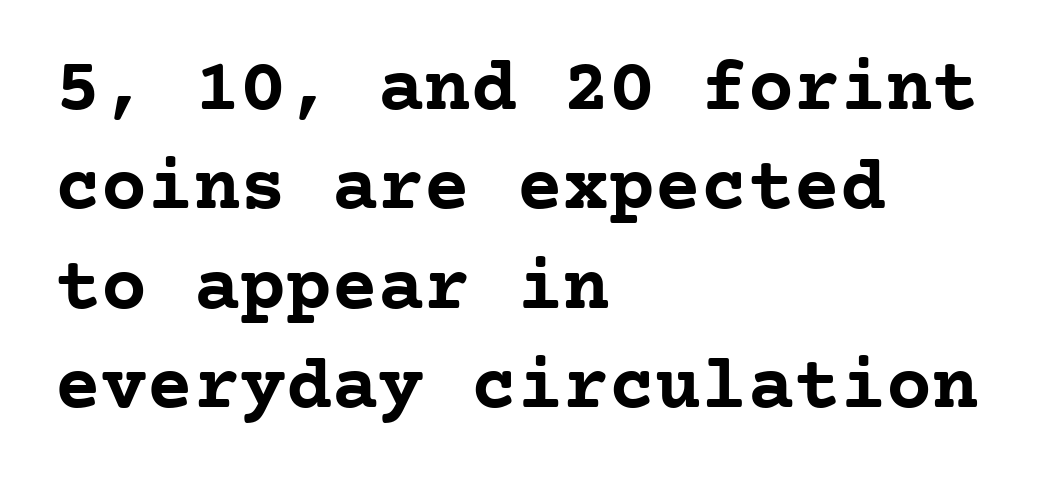
Q: Is the text bold? A: Yes.
Q: Is the text italic (slanted)? A: No, it is upright.
Q: Is the typeface a serif or a sans-serif typeface? A: Serif.
Q: Is the text underlined? A: No.
Q: How is the paragraph aligned? A: Left-aligned.
Q: Is the spacing between letters normal or unusually wide? A: Normal.
Q: Is the spacing between lines tight, normal or loose? A: Normal.
Q: Width (condensed, normal, or wide)? A: Normal.
Q: Stroke contrast? A: Low.
Q: x-height? A: Medium.
Q: Monospaced? A: Yes.
